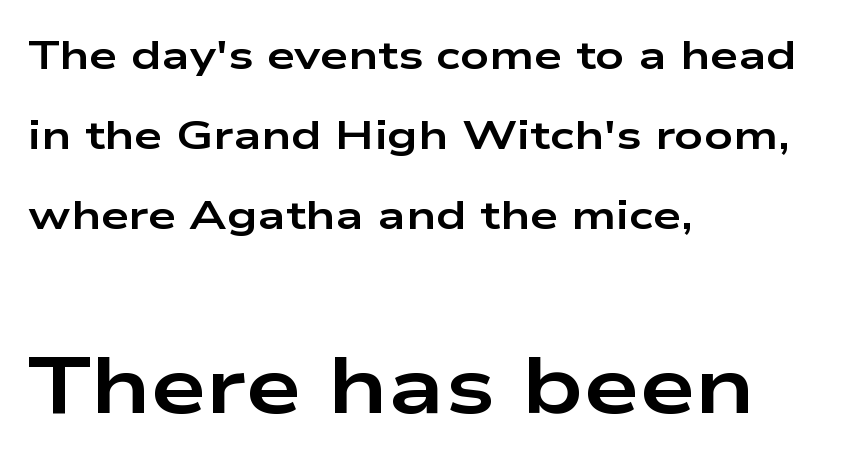
The image shows 80 px bold, wide sans-serif type, upright; set left-aligned, loose line spacing (2.0x), normal letter spacing, not underlined; the second (bottom) block is 2.0x larger; low stroke contrast and a medium x-height.
